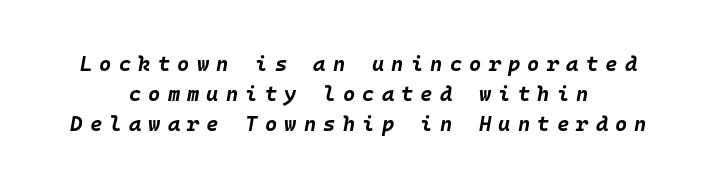
{"italic": "yes", "lean": "right", "slant_degrees": 10, "bold": "yes", "underline": "no", "align": "center", "line_spacing": "normal", "line_spacing_ratio": 1.42, "letter_spacing": "wide", "letter_spacing_em": 0.34, "glyph_px": 21}
